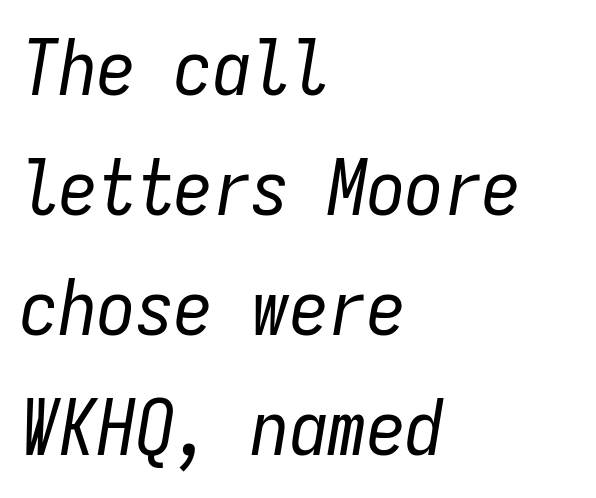
{"italic": "yes", "lean": "right", "slant_degrees": 9, "bold": "no", "weight": "regular", "width": "condensed", "stroke_contrast": "low", "x_height": "medium", "monospaced": "yes", "underline": "no", "align": "left", "line_spacing": "normal", "line_spacing_ratio": 1.56, "letter_spacing": "normal", "letter_spacing_em": 0.0, "glyph_px": 77}
